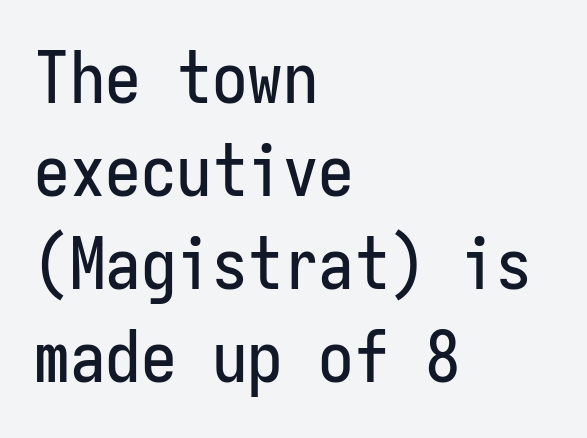
Q: Is the text italic (slanted)? A: No, it is upright.
Q: Is the typeface a serif or a sans-serif typeface? A: Sans-serif.
Q: Is the text underlined? A: No.
Q: How is the paragraph aligned? A: Left-aligned.
Q: Is the spacing between letters normal or unusually wide? A: Normal.
Q: Is the spacing between lines tight, normal or loose? A: Normal.
Q: Width (condensed, normal, or wide)? A: Condensed.
Q: Stroke contrast? A: Low.
Q: x-height? A: Medium.
Q: Monospaced? A: Yes.
